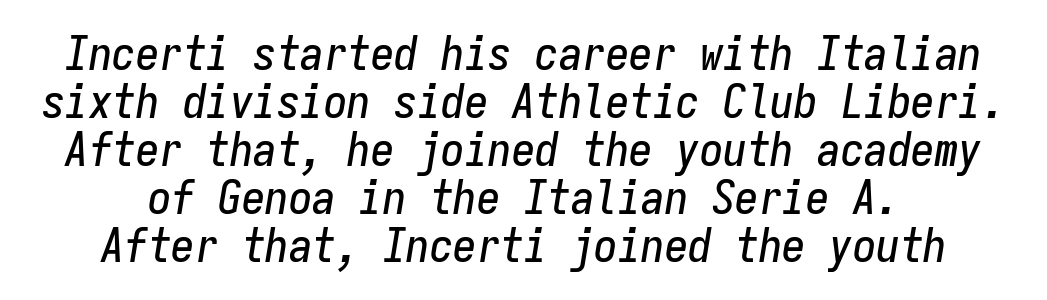
Compared with ordinary roman type, these characters are visibly tilted. Do the characters align in a grid? Yes, the font is monospaced. This rendering features lettering with no underline. Does the leading feel generous? Not at all — it's pinched.
